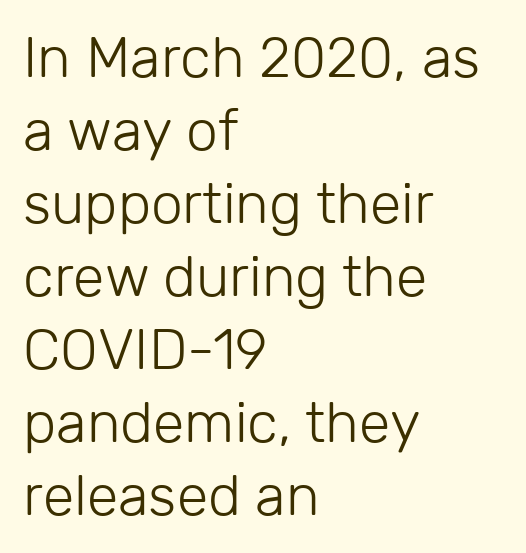
Q: Is the text bold? A: No.
Q: Is the text italic (slanted)? A: No, it is upright.
Q: Is the typeface a serif or a sans-serif typeface? A: Sans-serif.
Q: Is the text underlined? A: No.
Q: How is the paragraph aligned? A: Left-aligned.
Q: Is the spacing between letters normal or unusually wide? A: Normal.
Q: Is the spacing between lines tight, normal or loose? A: Normal.
Q: Width (condensed, normal, or wide)? A: Normal.
Q: Stroke contrast? A: Low.
Q: x-height? A: Medium.
Q: Monospaced? A: No.
